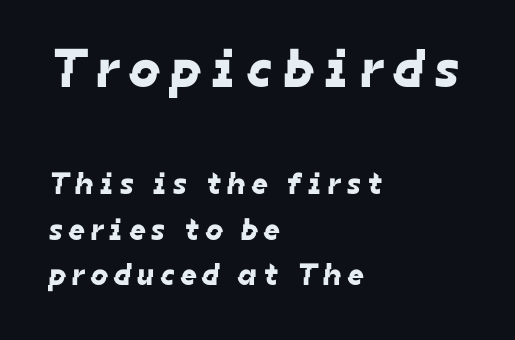
{"serif": "no", "width": "normal", "stroke_contrast": "low", "x_height": "medium", "monospaced": "no", "underline": "no", "align": "left", "line_spacing": "normal", "line_spacing_ratio": 1.46, "letter_spacing": "wide", "letter_spacing_em": 0.2, "larger_block": "first", "size_ratio": 1.77, "glyph_px": 55}
